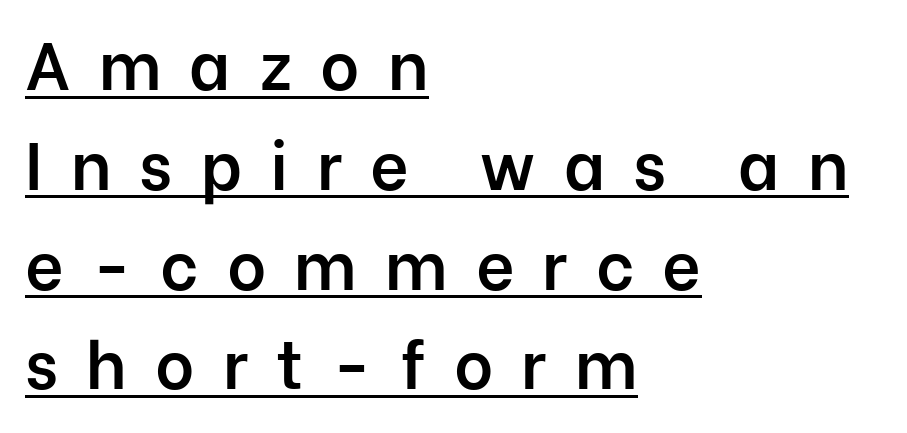
A somewhat darkened texture: the type is semibold rather than bold. Posture: vertical. These lines are rendered in a variable-pitch font. Whoever set this chose a conventional vertical rhythm. Compared with typical body copy, the letter spacing here is much looser.
